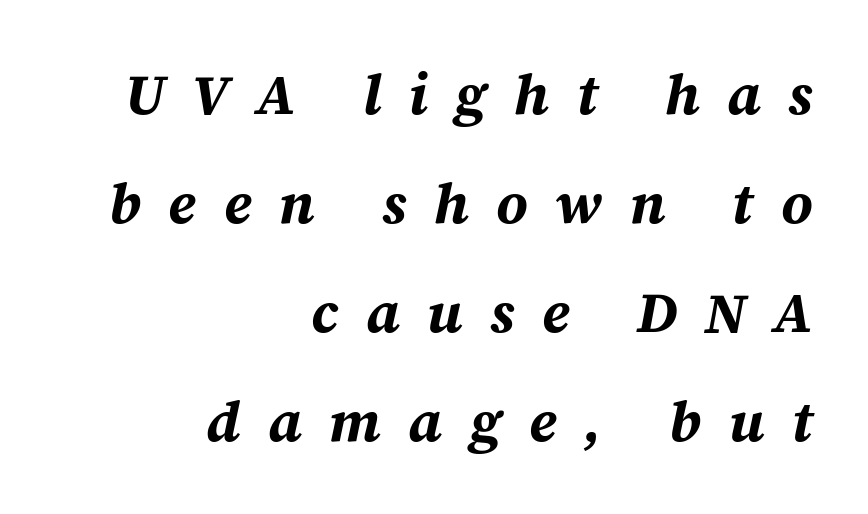
Q: Is the text bold? A: Yes.
Q: Is the text italic (slanted)? A: Yes, it leans right by about 12 degrees.
Q: Is the text underlined? A: No.
Q: How is the paragraph aligned? A: Right-aligned.
Q: Is the spacing between letters normal or unusually wide? A: Unusually wide.
Q: Is the spacing between lines tight, normal or loose? A: Loose.
Q: Width (condensed, normal, or wide)? A: Normal.
Q: Stroke contrast? A: Medium.
Q: x-height? A: Medium.
Q: Monospaced? A: No.
